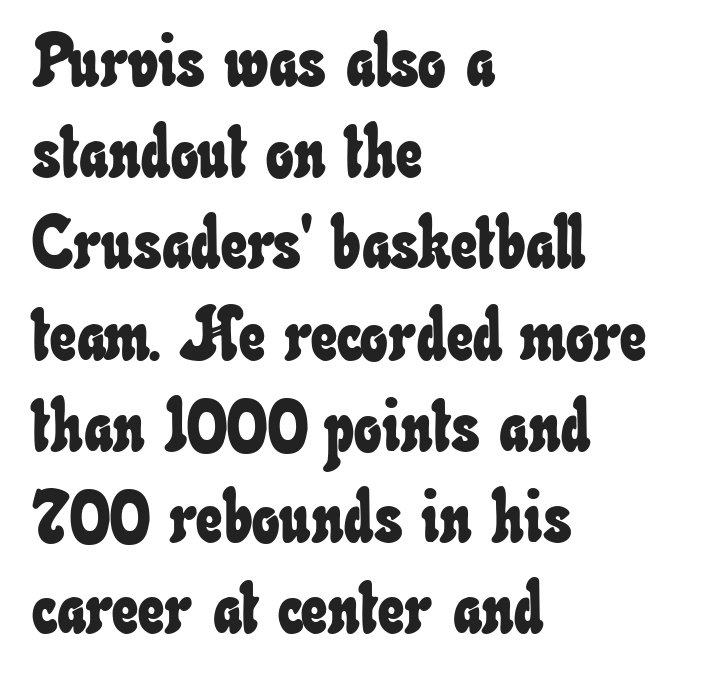
The image shows 73 px condensed type; set left-aligned, normal line spacing (1.25x), normal letter spacing, not underlined; low stroke contrast and a small x-height.
